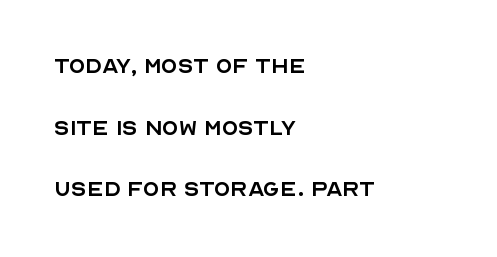
Widely set lines give the paragraph a tall, airy silhouette. The specimen omits any rule beneath the text block's lines. Italic? Not at all — the glyphs are vertical. The rendering keeps characters at their native spacing. Where is the straight margin? On the left. Is the stroke heavy? The answer is a plain regular-or-lighter.
